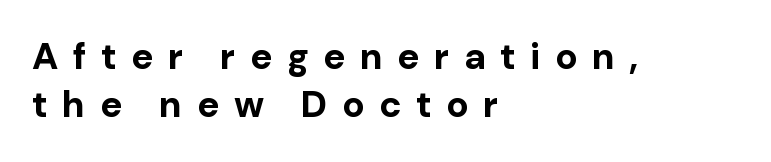
A sans-serif font was chosen for this passage. The block of text has a typical density, with ordinary space between rows. Weight: bold. Only glyphs here, with clear space below each row.
